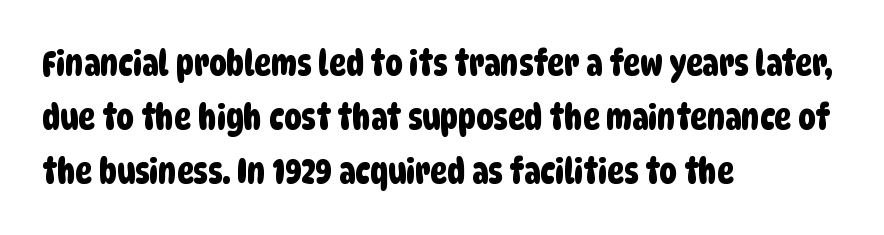
In CSS terms this would be text-align: left. Proportional: the letters do not fall into vertical columns. Observe the ordinary spacing: letters are neighbours, not strangers. Words float on clear page, feet unadorned. Typographically, this falls in the sans-serif category.
